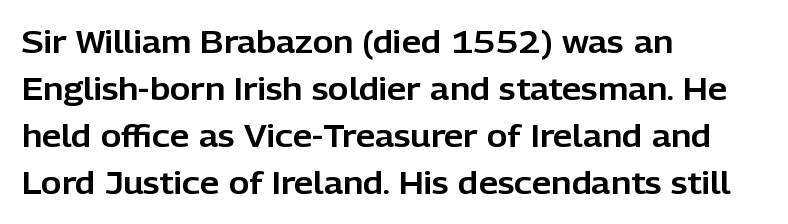
Q: Is the text italic (slanted)? A: No, it is upright.
Q: Is the typeface a serif or a sans-serif typeface? A: Sans-serif.
Q: Is the text underlined? A: No.
Q: How is the paragraph aligned? A: Left-aligned.
Q: Is the spacing between letters normal or unusually wide? A: Normal.
Q: Is the spacing between lines tight, normal or loose? A: Normal.
Q: Width (condensed, normal, or wide)? A: Normal.
Q: Stroke contrast? A: Low.
Q: x-height? A: Medium.
Q: Monospaced? A: No.
